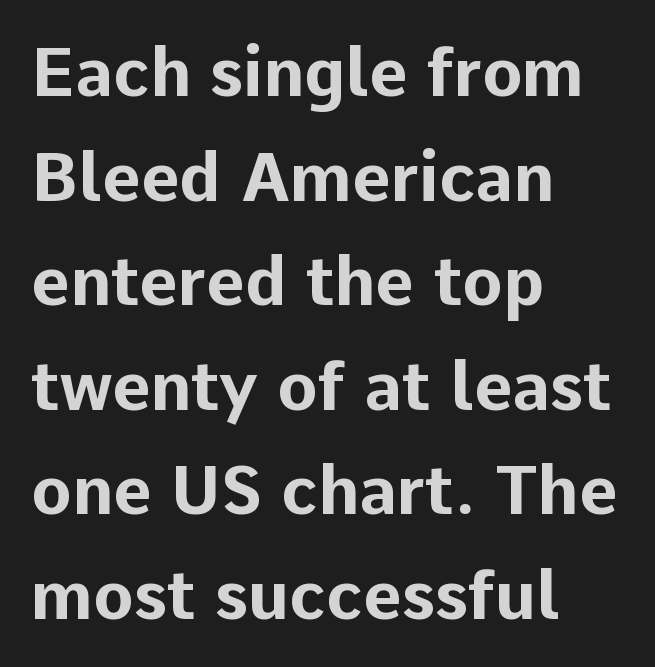
Successive baselines arrive at the customary interval. Words appear dense and cohesive because spacing is normal. Casual observation: everything's shoved over to the left. The baseline area is clear. A typesetter would call this proportional, since set widths differ per character. When letters stand straight like this, we call the style roman or upright.
